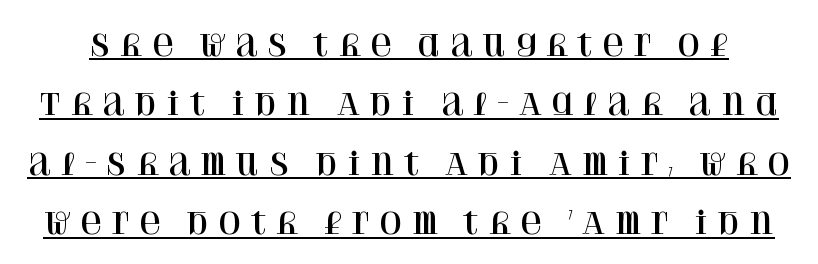
{"serif": "yes", "italic": "no", "width": "normal", "stroke_contrast": "high", "x_height": "large", "monospaced": "no", "underline": "yes", "line_spacing": "loose", "line_spacing_ratio": 1.98, "letter_spacing": "wide", "letter_spacing_em": 0.25, "glyph_px": 30}
